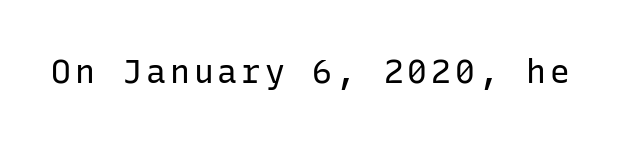
The rendering uses typewriter-style spacing with identical character cells. This rendering features lettering with no underline. The type family on display is of the sans-serif kind. Rendered with straight, roman letterforms. The strokes carry an ordinary text weight at most.
